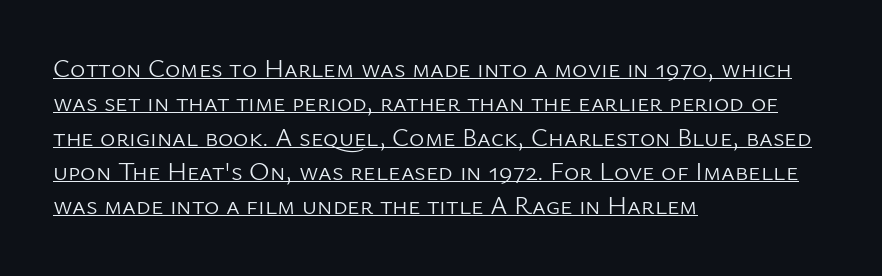
Q: Is the text bold? A: No.
Q: Is the text italic (slanted)? A: No, it is upright.
Q: Is the text underlined? A: Yes.
Q: How is the paragraph aligned? A: Left-aligned.
Q: Is the spacing between letters normal or unusually wide? A: Normal.
Q: Is the spacing between lines tight, normal or loose? A: Normal.
